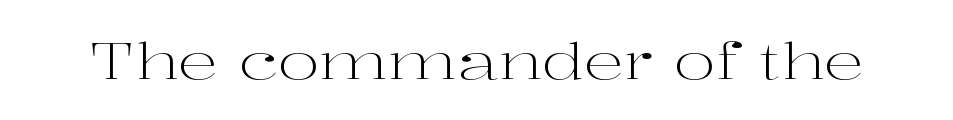
Clear beneath every line of the passage. A typesetter would call this proportional, since set widths differ per character. The passage shown is not bold in any degree. If you drew a line through each stem, it would be perfectly vertical.
